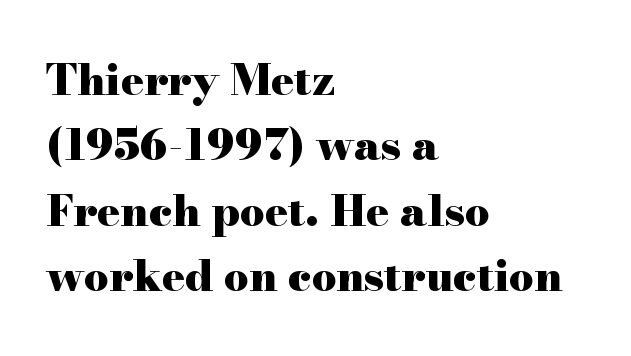
Q: Is the text bold? A: Yes.
Q: Is the text italic (slanted)? A: No, it is upright.
Q: Is the typeface a serif or a sans-serif typeface? A: Serif.
Q: Is the text underlined? A: No.
Q: How is the paragraph aligned? A: Left-aligned.
Q: Is the spacing between letters normal or unusually wide? A: Normal.
Q: Is the spacing between lines tight, normal or loose? A: Normal.
Q: Width (condensed, normal, or wide)? A: Wide.
Q: Stroke contrast? A: High.
Q: x-height? A: Small.
Q: Monospaced? A: No.
